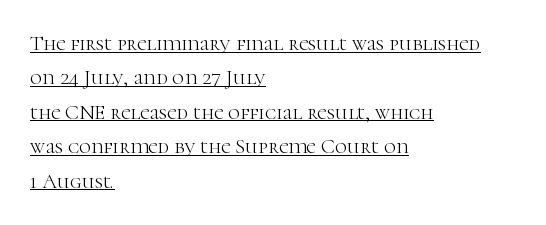
The image shows 21 px text type, upright; set left-aligned, normal line spacing (1.64x), normal letter spacing, underlined.
